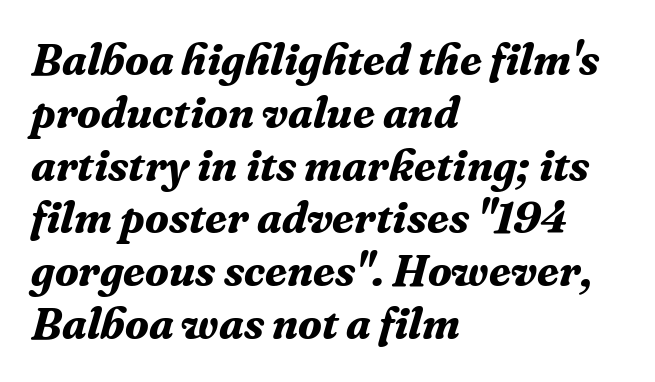
The letters advance in unequal steps, a hallmark of proportional type. The specimen reads as italic at a glance. Every row of glyphs begins at an identical x-position on the left. Observe the serifs anchoring each vertical stroke in this sample. This is heavy type, rendered in bold. Words float on clear page, feet unadorned.
